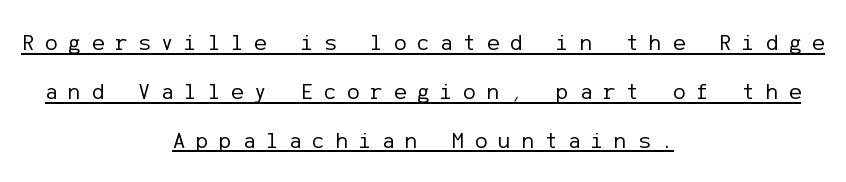
Q: Is the text bold? A: No.
Q: Is the text italic (slanted)? A: No, it is upright.
Q: Is the text underlined? A: Yes.
Q: How is the paragraph aligned? A: Centered.
Q: Is the spacing between letters normal or unusually wide? A: Unusually wide.
Q: Is the spacing between lines tight, normal or loose? A: Loose.
